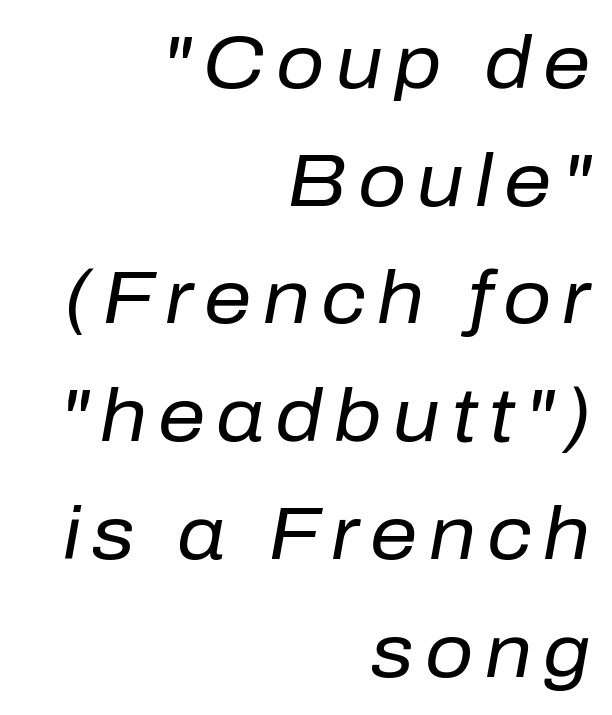
Q: Is the text bold? A: No.
Q: Is the text italic (slanted)? A: Yes, it leans right by about 10 degrees.
Q: Is the text underlined? A: No.
Q: How is the paragraph aligned? A: Right-aligned.
Q: Is the spacing between lines tight, normal or loose? A: Normal.
Q: Width (condensed, normal, or wide)? A: Normal.
Q: Stroke contrast? A: Low.
Q: x-height? A: Medium.
Q: Monospaced? A: No.
